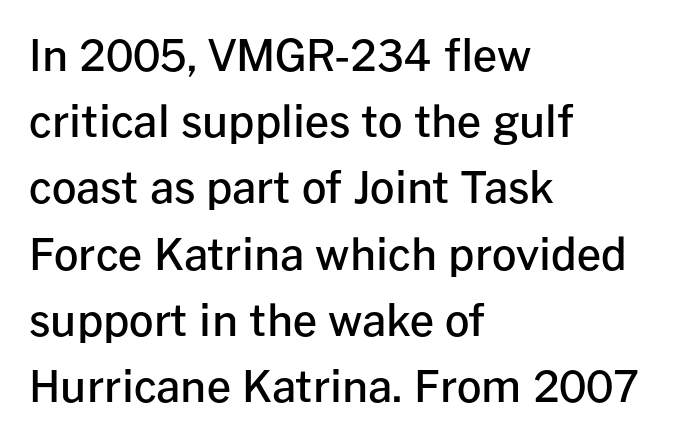
The letters sit at their default tracking, neither squeezed nor spread. Character widths vary here, with narrow letters taking less room than wide ones. This is moderately heavy type, rendered in semibold. Short and long lines alike share a common starting point at left. Lines of text with bare space underneath.
